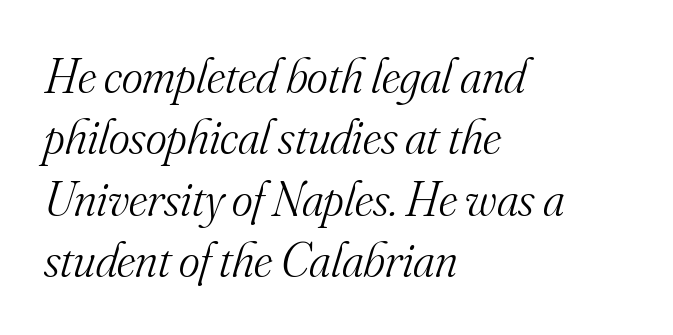
The image shows 50 px light serif type, italic (leaning right); set left-aligned, line spacing 1.23x, normal letter spacing, not underlined; medium stroke contrast and a small x-height.
